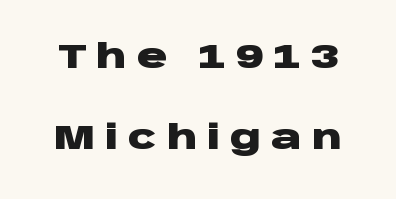
{"serif": "no", "italic": "no", "bold": "yes", "weight": "heavy", "width": "wide", "stroke_contrast": "low", "x_height": "large", "monospaced": "no", "underline": "no", "line_spacing": "loose", "line_spacing_ratio": 2.39, "letter_spacing": "wide", "letter_spacing_em": 0.29, "glyph_px": 34}
